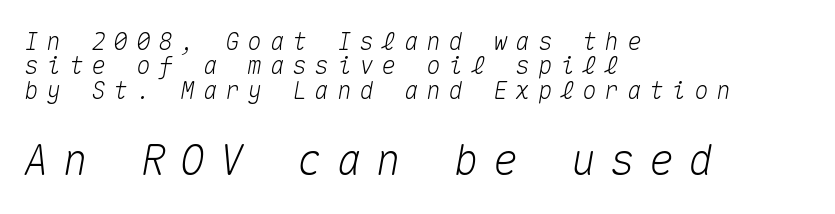
Underline: absent. Two sizes are in play, and the larger belongs to the second block. Leading is clearly below the norm, producing a dense column. These lines are rendered in a fixed-pitch font. Horizontal alignment here is leftward, the default for most running prose. Rendered with sloped, italic letterforms.
